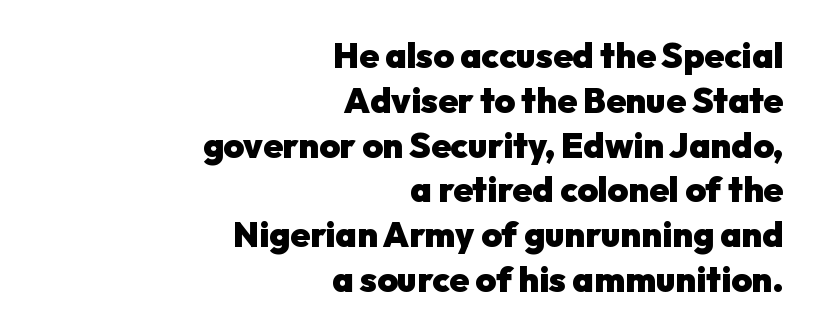
Q: Is the text bold? A: Yes.
Q: Is the text italic (slanted)? A: No, it is upright.
Q: Is the typeface a serif or a sans-serif typeface? A: Sans-serif.
Q: Is the text underlined? A: No.
Q: How is the paragraph aligned? A: Right-aligned.
Q: Is the spacing between letters normal or unusually wide? A: Normal.
Q: Is the spacing between lines tight, normal or loose? A: Normal.
Q: Width (condensed, normal, or wide)? A: Normal.
Q: Stroke contrast? A: Low.
Q: x-height? A: Medium.
Q: Monospaced? A: No.
